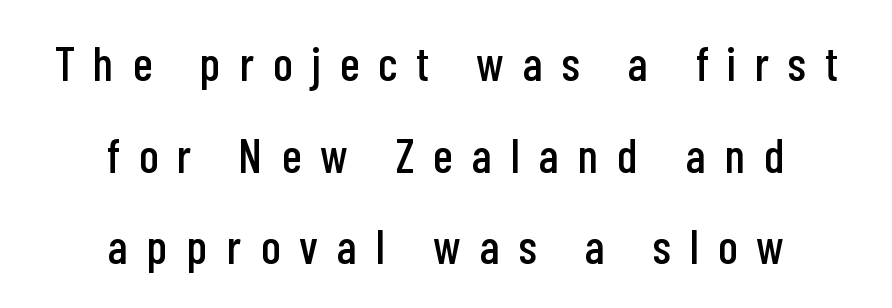
Q: Is the text italic (slanted)? A: No, it is upright.
Q: Is the typeface a serif or a sans-serif typeface? A: Sans-serif.
Q: Is the text underlined? A: No.
Q: How is the paragraph aligned? A: Centered.
Q: Is the spacing between letters normal or unusually wide? A: Unusually wide.
Q: Is the spacing between lines tight, normal or loose? A: Loose.
Q: Width (condensed, normal, or wide)? A: Condensed.
Q: Stroke contrast? A: Low.
Q: x-height? A: Medium.
Q: Monospaced? A: No.
